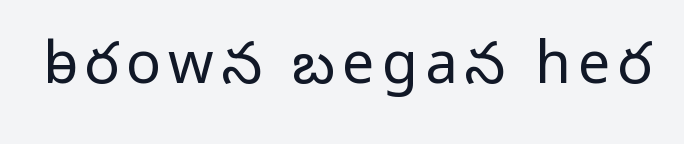
The image shows 58 px light sans-serif type, upright; set not underlined; low stroke contrast and a medium x-height.
